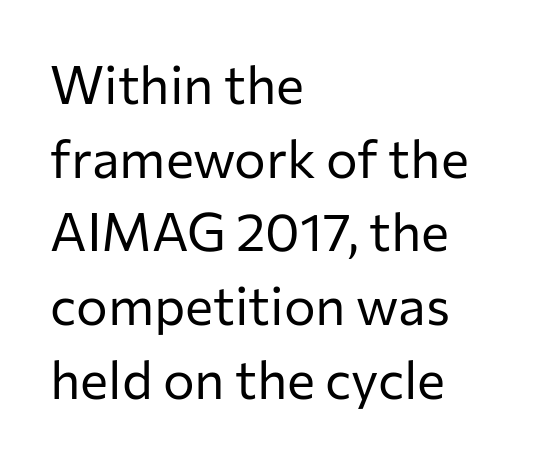
{"serif": "no", "italic": "no", "bold": "no", "weight": "regular", "width": "normal", "stroke_contrast": "low", "x_height": "medium", "monospaced": "no", "underline": "no", "align": "left", "line_spacing": "normal", "line_spacing_ratio": 1.39, "letter_spacing": "normal", "letter_spacing_em": 0.0, "glyph_px": 53}
